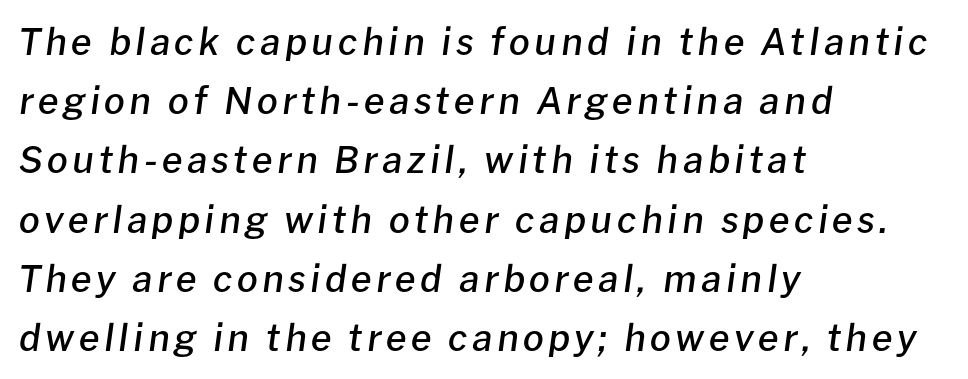
Would a proofreader flag this as italicized? Yes. Horizontal alignment here is leftward, the default for most running prose. The leading is moderate, giving the passage an even texture. Looks like regular typesetting: each glyph gets only the width it needs. Check the space under the baseline: it is left empty.
